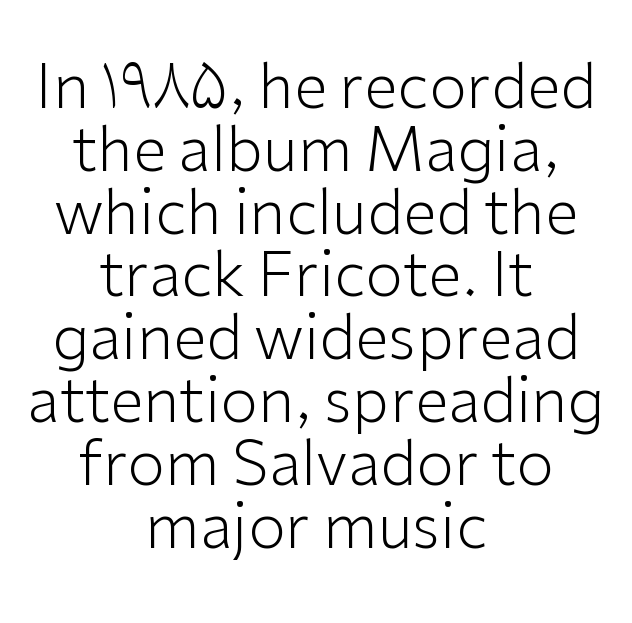
{"serif": "no", "italic": "no", "bold": "no", "weight": "light", "width": "normal", "stroke_contrast": "low", "x_height": "medium", "monospaced": "no", "underline": "no", "align": "center", "line_spacing": "tight", "line_spacing_ratio": 1.03, "letter_spacing": "normal", "letter_spacing_em": 0.0, "glyph_px": 61}
